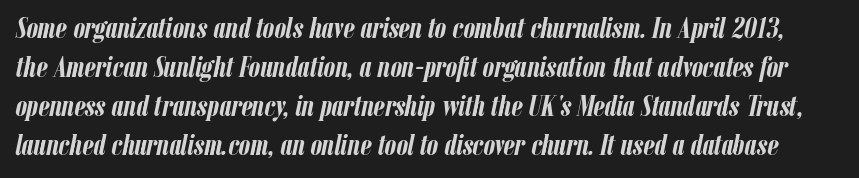
The image shows 29 px semibold, condensed type, italic (leaning right); set normal line spacing (1.35x), normal letter spacing, not underlined; low stroke contrast and a medium x-height.
